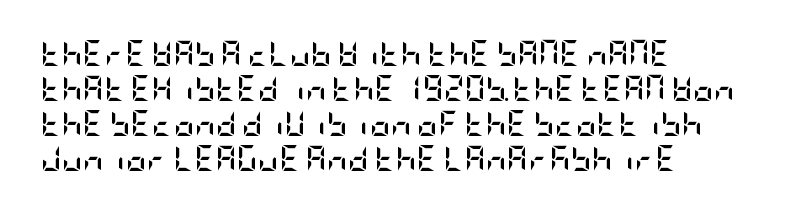
Spacing between characters is what you'd get straight out of the box. If you drew a line through each stem, it would be perfectly vertical. Which margin do the lines hug? The left one — the right edge is uneven. Leading: standard. Is the type bold? Yes — the strokes are clearly thick and heavy.
